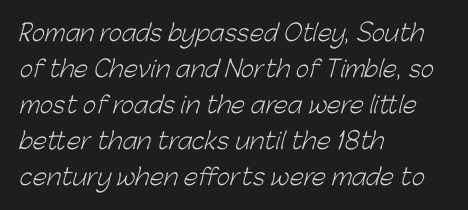
Q: Is the text bold? A: No.
Q: Is the text underlined? A: No.
Q: How is the paragraph aligned? A: Left-aligned.
Q: Is the spacing between letters normal or unusually wide? A: Normal.
Q: Is the spacing between lines tight, normal or loose? A: Normal.
